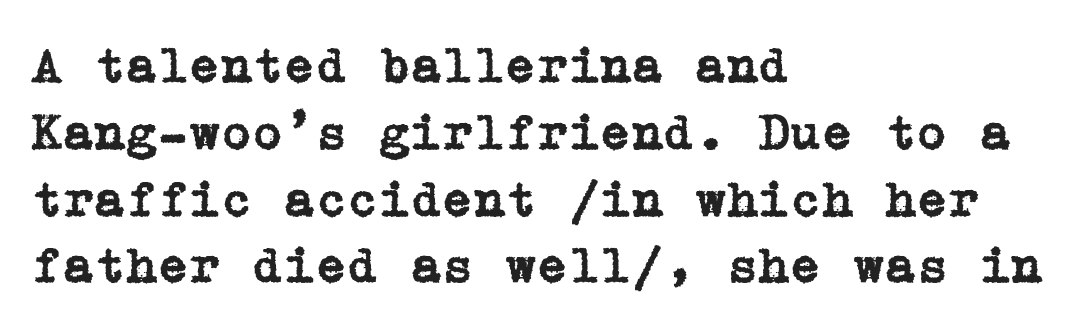
The image shows 51 px serif type, upright; set left-aligned, normal line spacing (1.31x), normal letter spacing, not underlined; low stroke contrast and a medium x-height.
